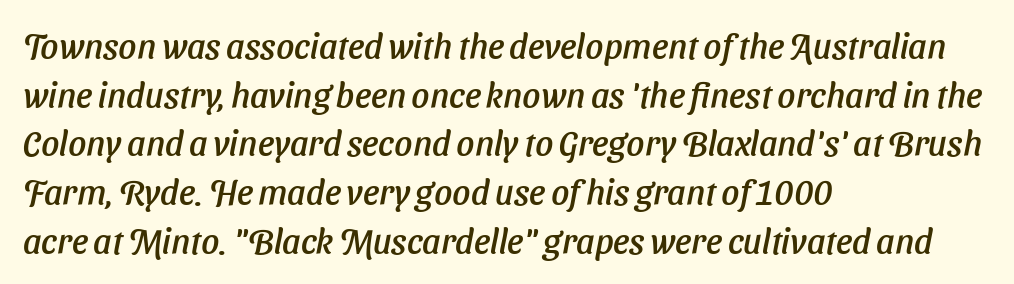
Q: Is the text italic (slanted)? A: Yes, it leans right by about 11 degrees.
Q: Is the text underlined? A: No.
Q: How is the paragraph aligned? A: Left-aligned.
Q: Is the spacing between letters normal or unusually wide? A: Normal.
Q: Is the spacing between lines tight, normal or loose? A: Normal.
Q: Width (condensed, normal, or wide)? A: Normal.
Q: Stroke contrast? A: Low.
Q: x-height? A: Medium.
Q: Monospaced? A: No.
